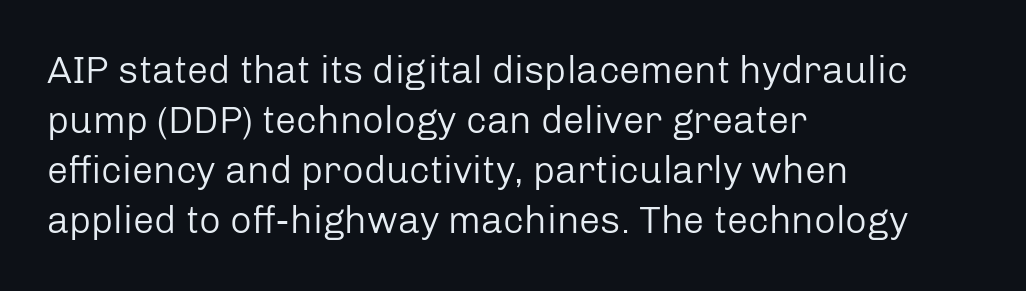
Q: Is the text bold? A: No.
Q: Is the text italic (slanted)? A: No, it is upright.
Q: Is the typeface a serif or a sans-serif typeface? A: Sans-serif.
Q: Is the text underlined? A: No.
Q: How is the paragraph aligned? A: Left-aligned.
Q: Is the spacing between letters normal or unusually wide? A: Normal.
Q: Is the spacing between lines tight, normal or loose? A: Normal.
Q: Width (condensed, normal, or wide)? A: Normal.
Q: Stroke contrast? A: Low.
Q: x-height? A: Medium.
Q: Monospaced? A: No.
